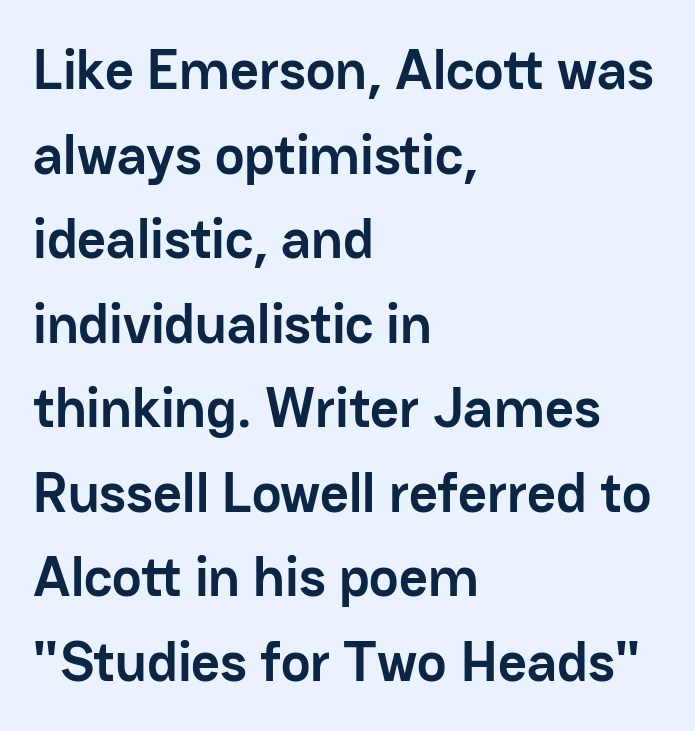
Q: Is the text bold? A: Yes.
Q: Is the text italic (slanted)? A: No, it is upright.
Q: Is the typeface a serif or a sans-serif typeface? A: Sans-serif.
Q: Is the text underlined? A: No.
Q: How is the paragraph aligned? A: Left-aligned.
Q: Is the spacing between letters normal or unusually wide? A: Normal.
Q: Is the spacing between lines tight, normal or loose? A: Normal.
Q: Width (condensed, normal, or wide)? A: Normal.
Q: Stroke contrast? A: Low.
Q: x-height? A: Medium.
Q: Monospaced? A: No.
